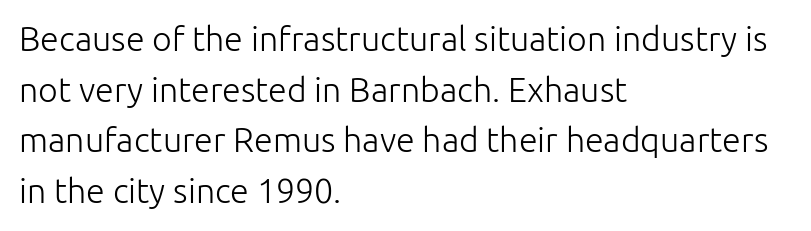
Q: Is the text bold? A: No.
Q: Is the text italic (slanted)? A: No, it is upright.
Q: Is the typeface a serif or a sans-serif typeface? A: Sans-serif.
Q: Is the text underlined? A: No.
Q: How is the paragraph aligned? A: Left-aligned.
Q: Is the spacing between letters normal or unusually wide? A: Normal.
Q: Is the spacing between lines tight, normal or loose? A: Normal.
Q: Width (condensed, normal, or wide)? A: Normal.
Q: Stroke contrast? A: Low.
Q: x-height? A: Medium.
Q: Monospaced? A: No.
